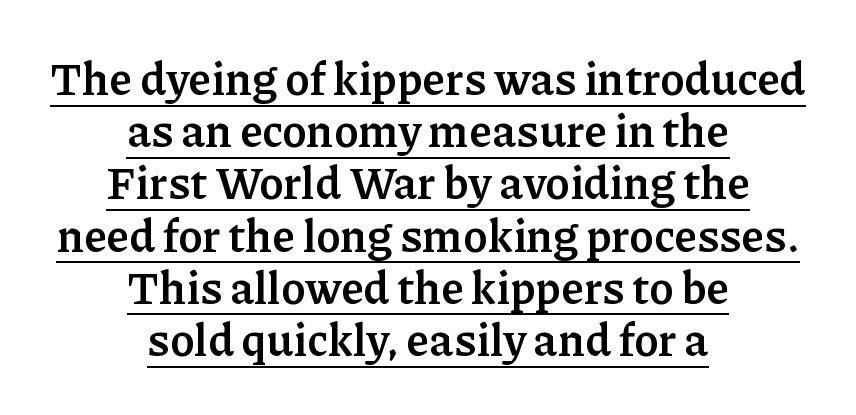
The image shows 45 px semibold serif type, upright; set centered, line spacing 1.16x, normal letter spacing, underlined; low stroke contrast and a medium x-height.
